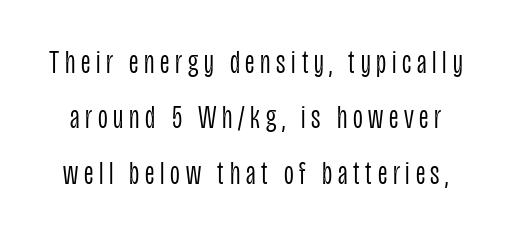
{"serif": "no", "italic": "no", "bold": "no", "weight": "light", "width": "condensed", "stroke_contrast": "low", "x_height": "large", "monospaced": "no", "underline": "no", "line_spacing": "normal", "line_spacing_ratio": 1.63, "glyph_px": 34}
